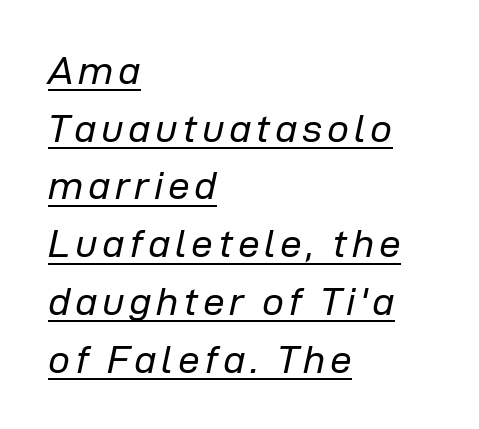
The font is comparable to plain body text, perhaps lighter. The typesetter has applied underlining to the passage shown. Quick note: interline space is typical. The rendering applies a slant to the glyphs. The letters advance in unequal steps, a hallmark of proportional type.
